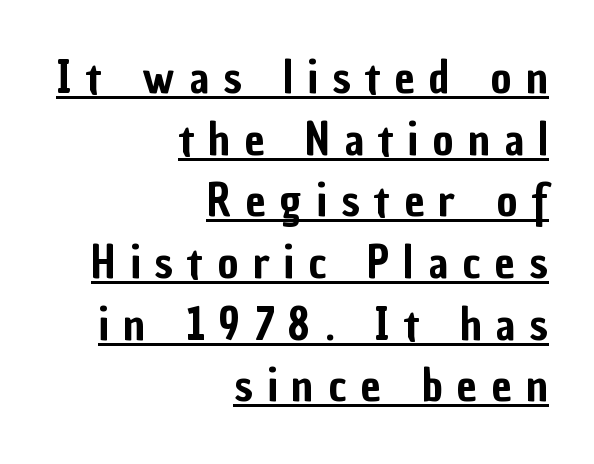
Q: Is the text italic (slanted)? A: No, it is upright.
Q: Is the typeface a serif or a sans-serif typeface? A: Sans-serif.
Q: Is the text underlined? A: Yes.
Q: How is the paragraph aligned? A: Right-aligned.
Q: Is the spacing between letters normal or unusually wide? A: Unusually wide.
Q: Is the spacing between lines tight, normal or loose? A: Normal.
Q: Width (condensed, normal, or wide)? A: Condensed.
Q: Stroke contrast? A: Low.
Q: x-height? A: Medium.
Q: Monospaced? A: No.
